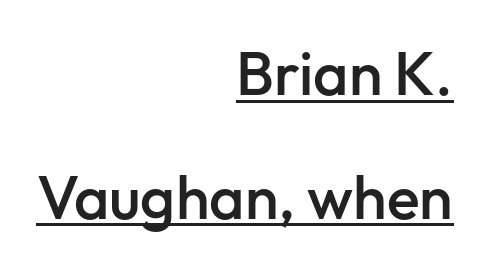
{"serif": "no", "italic": "no", "bold": "semi", "weight": "semibold", "width": "normal", "stroke_contrast": "low", "x_height": "medium", "monospaced": "no", "underline": "yes", "align": "right", "line_spacing": "loose", "line_spacing_ratio": 2.03, "letter_spacing": "normal", "letter_spacing_em": 0.0, "glyph_px": 61}
